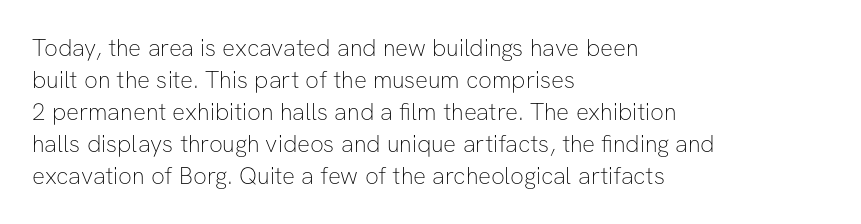
The image shows 24 px text type, upright; set left-aligned, normal line spacing (1.33x), normal letter spacing, not underlined.
